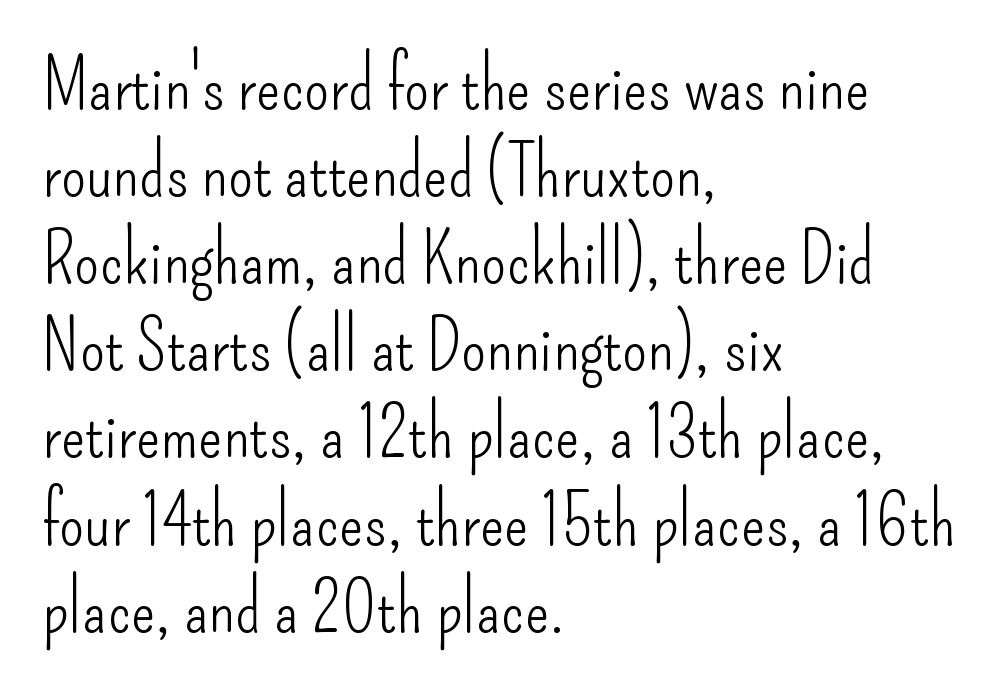
Q: Is the text bold? A: No.
Q: Is the text italic (slanted)? A: No, it is upright.
Q: Is the typeface a serif or a sans-serif typeface? A: Sans-serif.
Q: Is the text underlined? A: No.
Q: How is the paragraph aligned? A: Left-aligned.
Q: Is the spacing between letters normal or unusually wide? A: Normal.
Q: Width (condensed, normal, or wide)? A: Condensed.
Q: Stroke contrast? A: Low.
Q: x-height? A: Small.
Q: Monospaced? A: No.
